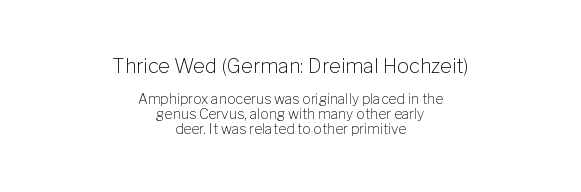
Interline gaps are noticeably narrow in this sample. Beneath every word, the page is bare. The paragraph has two soft edges and a firm central axis. A typesetter would call this zero additional tracking. Style check: upright. Reading top to bottom, the characters get smaller at the block break.
